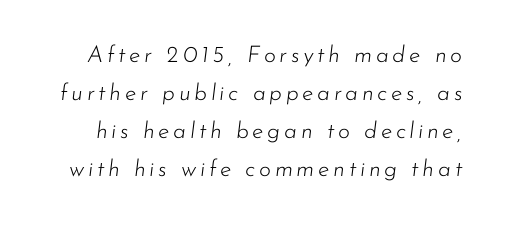
{"italic": "yes", "lean": "right", "slant_degrees": 7, "bold": "no", "underline": "no", "line_spacing": "normal", "line_spacing_ratio": 1.65, "glyph_px": 23}
